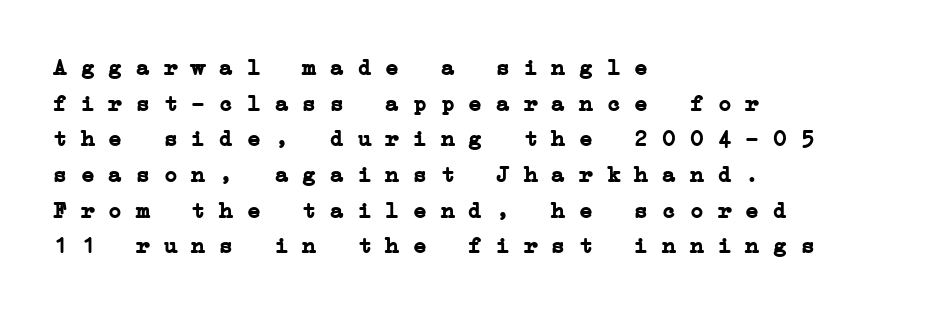
{"bold": "yes", "underline": "no", "align": "left", "line_spacing": "normal", "line_spacing_ratio": 1.55, "letter_spacing": "normal", "letter_spacing_em": 0.0, "glyph_px": 23}
